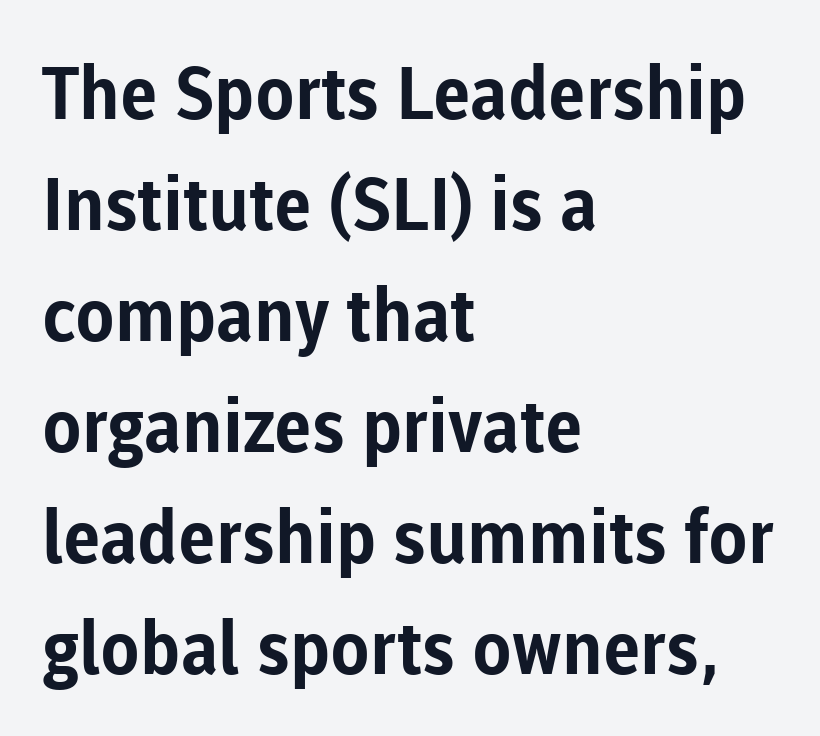
{"serif": "no", "italic": "no", "bold": "yes", "weight": "bold", "width": "normal", "stroke_contrast": "low", "x_height": "medium", "monospaced": "no", "underline": "no", "align": "left", "line_spacing": "normal", "line_spacing_ratio": 1.52, "letter_spacing": "normal", "letter_spacing_em": 0.0, "glyph_px": 73}
